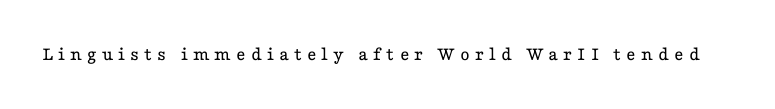
The image shows 20 px text type, upright; set unusually wide letter spacing (+0.25 em), not underlined.
